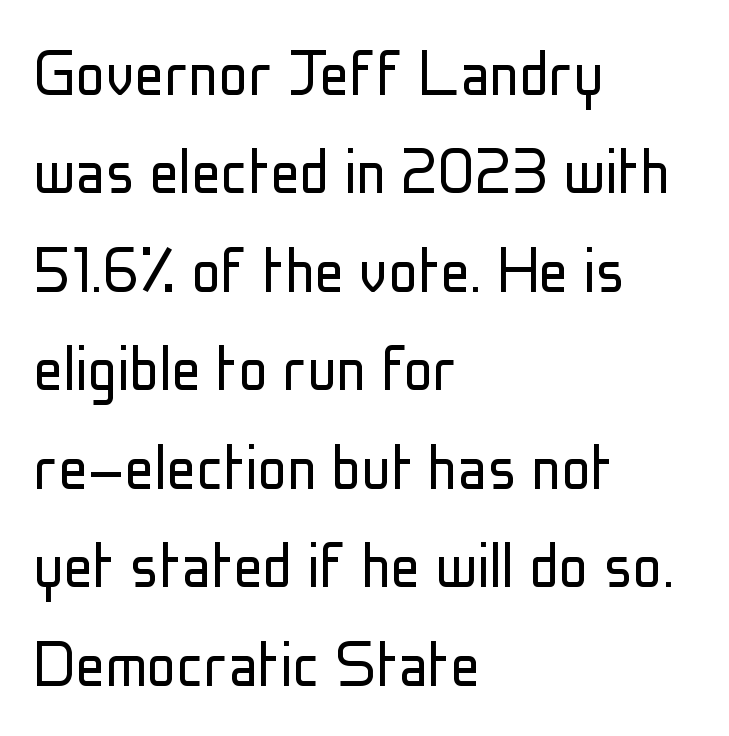
Q: Is the text bold? A: No.
Q: Is the text italic (slanted)? A: No, it is upright.
Q: Is the typeface a serif or a sans-serif typeface? A: Sans-serif.
Q: Is the text underlined? A: No.
Q: How is the paragraph aligned? A: Left-aligned.
Q: Is the spacing between letters normal or unusually wide? A: Normal.
Q: Is the spacing between lines tight, normal or loose? A: Normal.
Q: Width (condensed, normal, or wide)? A: Condensed.
Q: Stroke contrast? A: Low.
Q: x-height? A: Medium.
Q: Monospaced? A: No.
